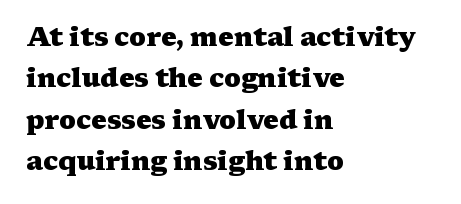
Q: Is the text bold? A: Yes.
Q: Is the text italic (slanted)? A: No, it is upright.
Q: Is the text underlined? A: No.
Q: How is the paragraph aligned? A: Left-aligned.
Q: Is the spacing between letters normal or unusually wide? A: Normal.
Q: Is the spacing between lines tight, normal or loose? A: Normal.
